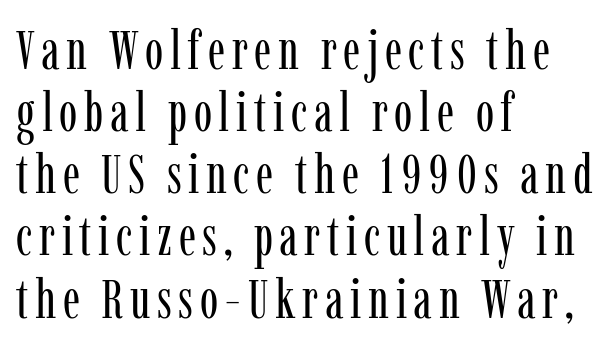
The image shows 55 px regular-weight, condensed serif type, upright; set left-aligned, tight line spacing (1.13x), not underlined; low stroke contrast and a medium x-height.
